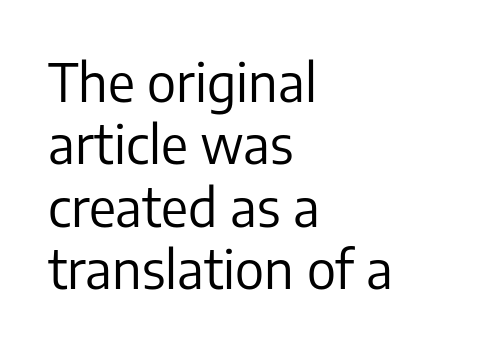
{"serif": "no", "italic": "no", "bold": "no", "weight": "regular", "width": "normal", "stroke_contrast": "low", "x_height": "medium", "monospaced": "no", "underline": "no", "align": "left", "line_spacing_ratio": 1.2, "letter_spacing": "normal", "letter_spacing_em": 0.0, "glyph_px": 52}
